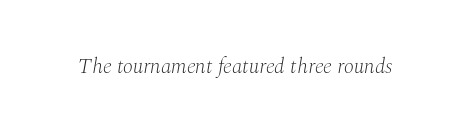
The image shows 21 px text type, italic (leaning right); set normal letter spacing, not underlined.
